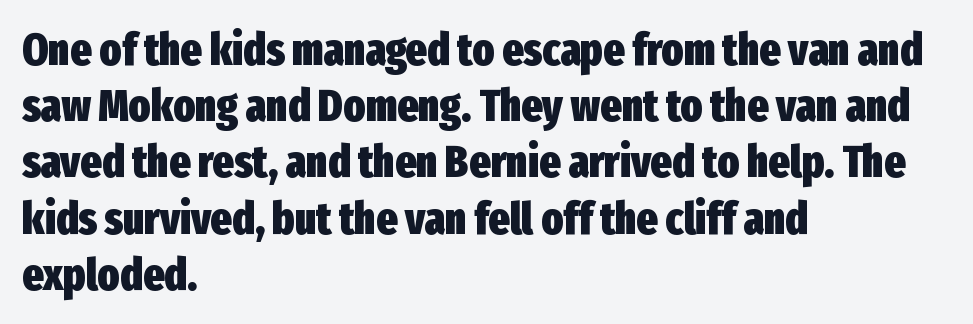
The image shows 45 px heavy, condensed sans-serif type, upright; set left-aligned, normal line spacing (1.25x), normal letter spacing, not underlined; low stroke contrast and a medium x-height.
